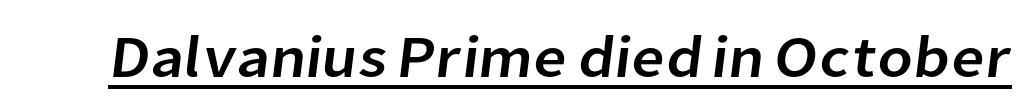
{"serif": "no", "width": "normal", "stroke_contrast": "low", "x_height": "medium", "monospaced": "no", "underline": "yes", "letter_spacing": "normal", "letter_spacing_em": 0.0, "glyph_px": 59}
